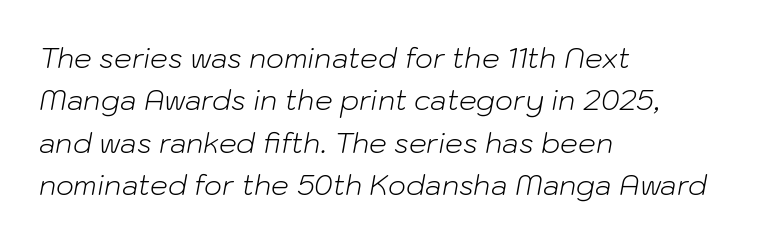
Slanted lettering throughout. Beneath every word, the page is bare. The passage shown is typed in a proportional face where columns would drift. The passage shown is not bold in any degree. The letters sit at their default tracking, neither squeezed nor spread. The passage shown stacks its lines at a standard gap.
